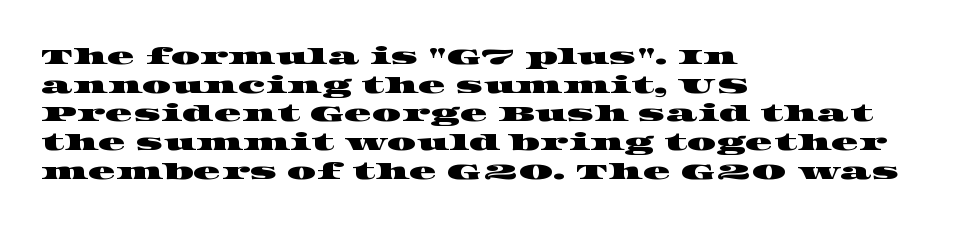
Teacher's note: observe the even left margin — that is flush-left alignment. Students, observe: this is what conventionally led text looks like. A clean baseline with only descenders dipping below it. Each word holds together tightly as a unit, with standard inter-letter gaps.
